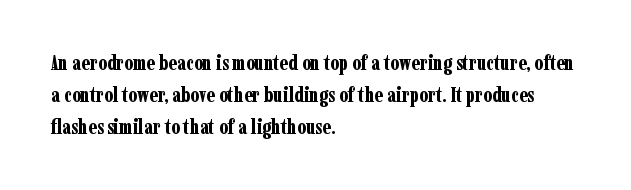
Upright lettering throughout. The foot of each line stays bare and open. Line spacing here is normal. The letters sit at their default tracking, neither squeezed nor spread. The setting favours the left margin, as ordinary paragraphs usually do. These words are printed bold, with thick strokes throughout.
